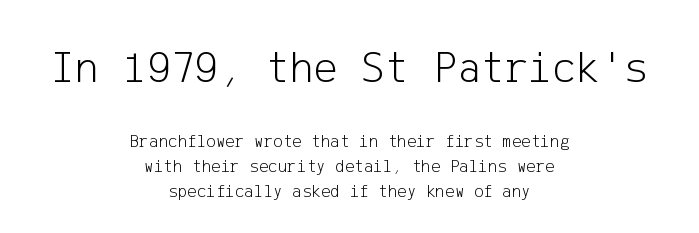
{"serif": "no", "italic": "no", "bold": "no", "weight": "light", "width": "normal", "stroke_contrast": "low", "x_height": "medium", "underline": "no", "align": "center", "line_spacing": "normal", "line_spacing_ratio": 1.4, "letter_spacing": "normal", "letter_spacing_em": 0.0, "larger_block": "first", "size_ratio": 2.5, "glyph_px": 45}
